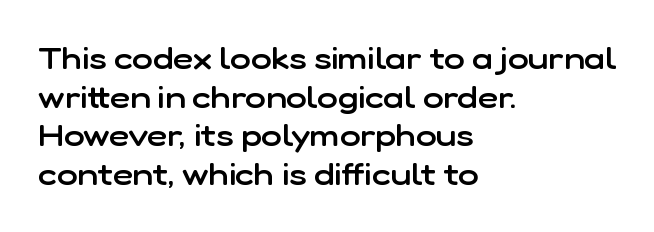
The image shows 31 px semibold sans-serif type, upright; set left-aligned, normal line spacing (1.25x), normal letter spacing, not underlined; low stroke contrast and a medium x-height.
